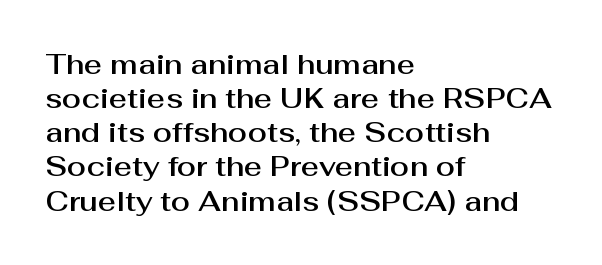
The image shows 28 px sans-serif type, upright; set left-aligned, line spacing 1.22x, normal letter spacing, not underlined; medium stroke contrast and a medium x-height.
